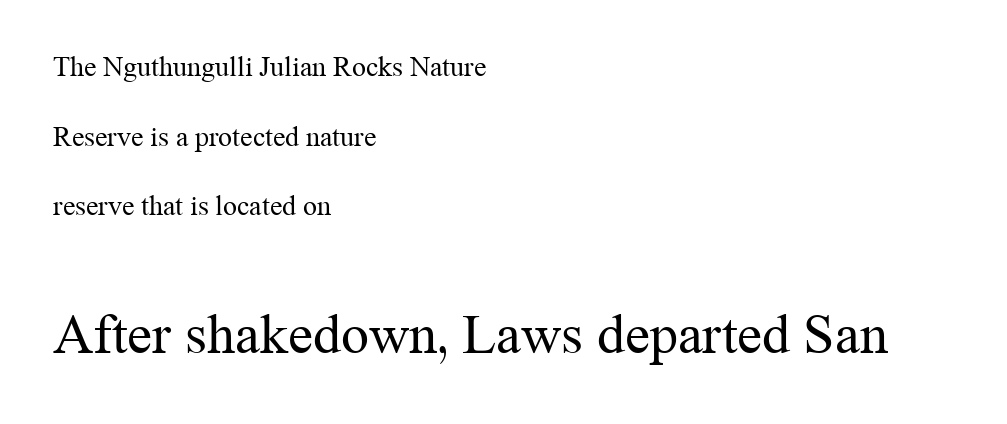
Q: Is the text bold? A: No.
Q: Is the text italic (slanted)? A: No, it is upright.
Q: Is the typeface a serif or a sans-serif typeface? A: Serif.
Q: Is the text underlined? A: No.
Q: How is the paragraph aligned? A: Left-aligned.
Q: Is the spacing between letters normal or unusually wide? A: Normal.
Q: Is the spacing between lines tight, normal or loose? A: Loose.
Q: Which block of text is set in a larger size, the first (top) or the second (bottom)? A: The second (bottom) one.
Q: Width (condensed, normal, or wide)? A: Normal.
Q: Stroke contrast? A: Medium.
Q: x-height? A: Medium.
Q: Monospaced? A: No.
